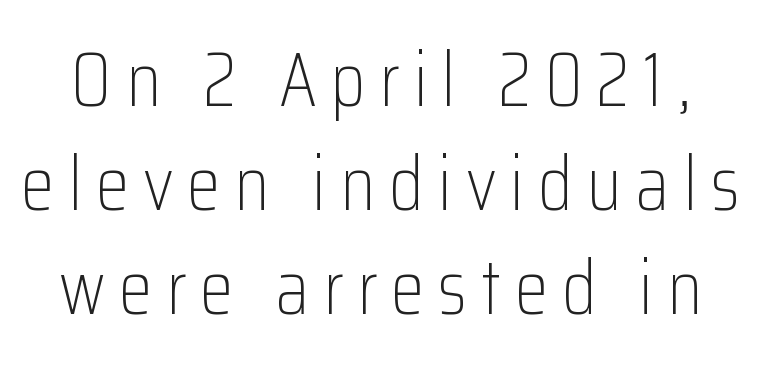
Descenders are the only things crossing below the line. Every stem runs plumb, perpendicular to the baseline. Note: no serifs on the glyphs. Is there much room between lines? A standard amount, neither cramped nor airy.
